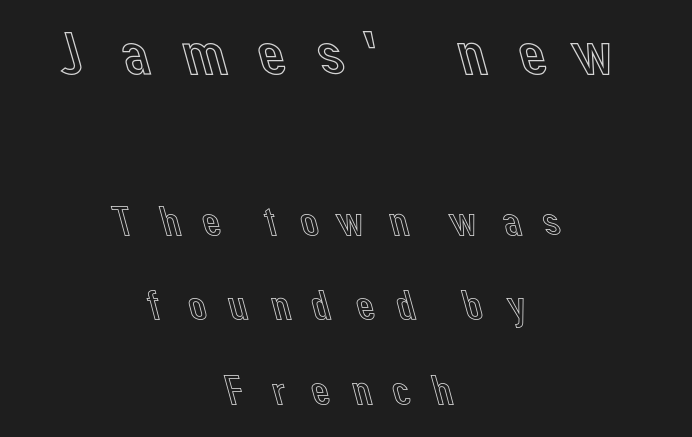
Centered paragraph, ragged on both sides. Vertically, the passage feels expansive, rows floating well apart. The letters advance in unequal steps, a hallmark of proportional type. Large over small — that's the arrangement of the two blocks here. The space beneath each line is pristine and unruled.
